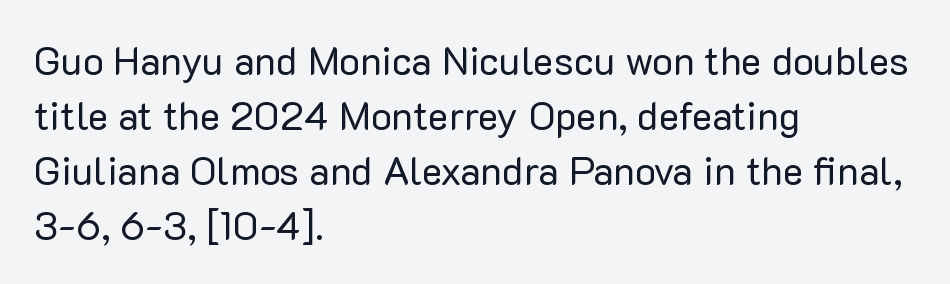
The image shows 39 px regular-weight sans-serif type, upright; set left-aligned, normal line spacing (1.41x), normal letter spacing, not underlined; low stroke contrast and a medium x-height.
